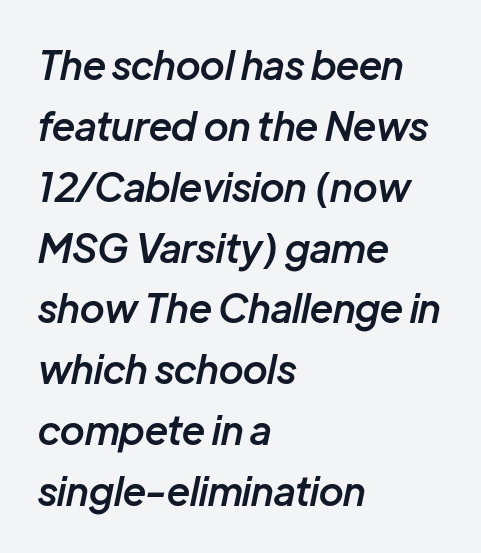
The image shows 39 px semibold type, italic (leaning right); set left-aligned, normal line spacing (1.56x), normal letter spacing, not underlined; low stroke contrast and a medium x-height.
